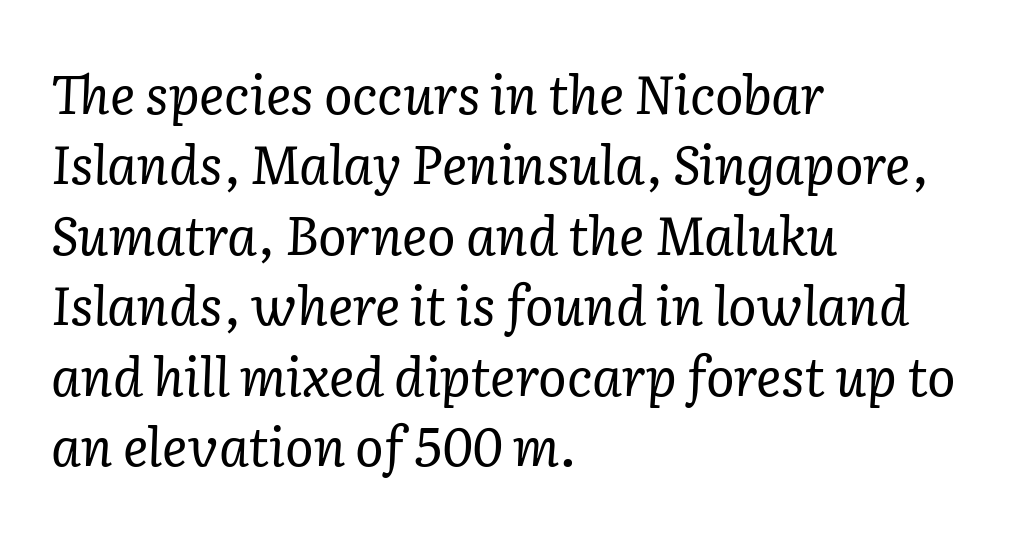
Q: Is the text bold? A: No.
Q: Is the text italic (slanted)? A: Yes, it leans right by about 2 degrees.
Q: Is the typeface a serif or a sans-serif typeface? A: Serif.
Q: Is the text underlined? A: No.
Q: How is the paragraph aligned? A: Left-aligned.
Q: Is the spacing between letters normal or unusually wide? A: Normal.
Q: Is the spacing between lines tight, normal or loose? A: Normal.
Q: Width (condensed, normal, or wide)? A: Normal.
Q: Stroke contrast? A: Low.
Q: x-height? A: Medium.
Q: Monospaced? A: No.
